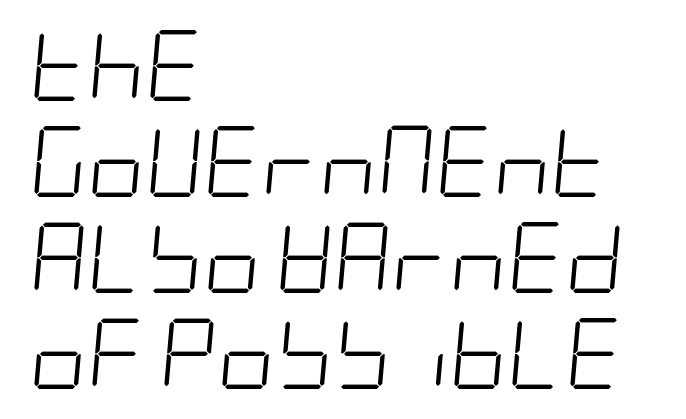
Q: Is the text bold? A: No.
Q: Is the text italic (slanted)? A: Yes, it leans right by about 5 degrees.
Q: Is the text underlined? A: No.
Q: How is the paragraph aligned? A: Left-aligned.
Q: Is the spacing between letters normal or unusually wide? A: Normal.
Q: Is the spacing between lines tight, normal or loose? A: Normal.
Q: Width (condensed, normal, or wide)? A: Condensed.
Q: Stroke contrast? A: Low.
Q: x-height? A: Large.
